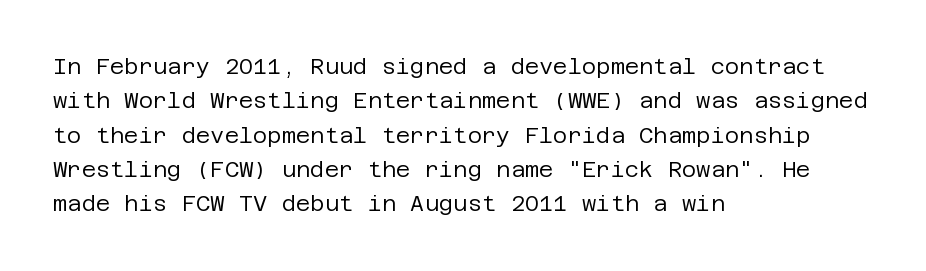
{"italic": "no", "bold": "no", "underline": "no", "align": "left", "line_spacing": "normal", "line_spacing_ratio": 1.56, "letter_spacing": "normal", "letter_spacing_em": 0.0, "glyph_px": 22}
